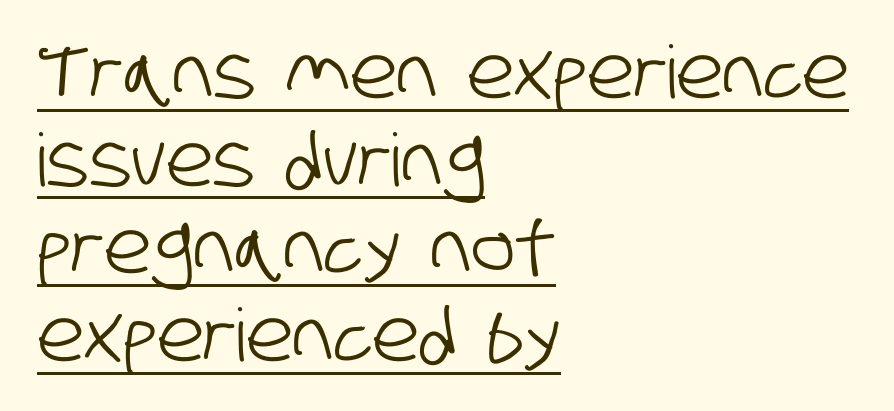
To sum up the face: it is a sans, with no serifs. A typesetter would call this proportional, since set widths differ per character. Does a line run under the words? Yes, clearly. Visually the block forms a straight wall on the left and a jagged coastline on the right. You could call the tracking neutral — neither tight nor loose.
